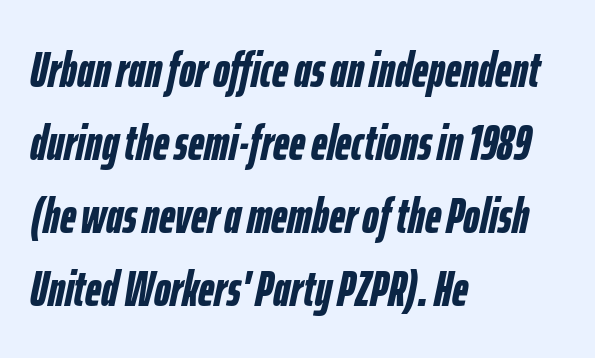
Words appear dense and cohesive because spacing is normal. Check under the words: just untouched page. Observe the lean: these are italic letterforms. A typesetter would call this proportional, since set widths differ per character. Quick note: interline space is typical. The typesetter chose a ragged-right arrangement here.
